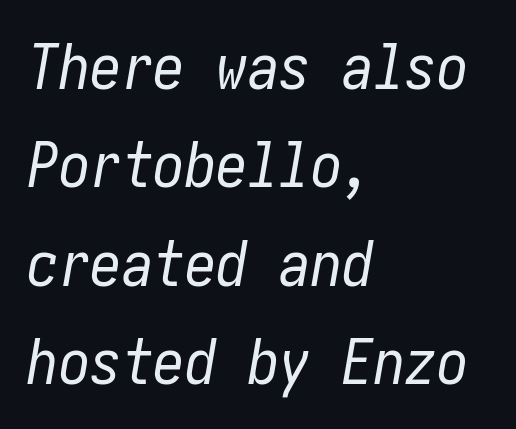
Q: Is the text bold? A: No.
Q: Is the text italic (slanted)? A: Yes, it leans right by about 10 degrees.
Q: Is the text underlined? A: No.
Q: How is the paragraph aligned? A: Left-aligned.
Q: Is the spacing between letters normal or unusually wide? A: Normal.
Q: Is the spacing between lines tight, normal or loose? A: Normal.
Q: Width (condensed, normal, or wide)? A: Condensed.
Q: Stroke contrast? A: Low.
Q: x-height? A: Medium.
